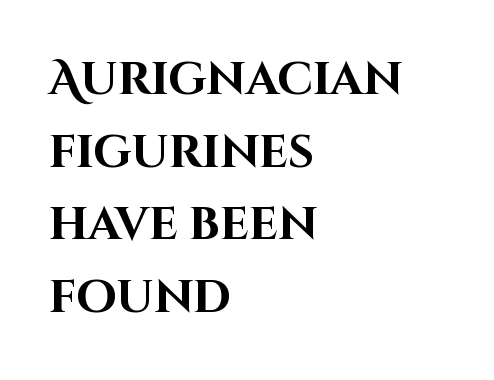
Q: Is the text bold? A: Yes.
Q: Is the text italic (slanted)? A: No, it is upright.
Q: Is the typeface a serif or a sans-serif typeface? A: Sans-serif.
Q: Is the text underlined? A: No.
Q: How is the paragraph aligned? A: Left-aligned.
Q: Is the spacing between letters normal or unusually wide? A: Normal.
Q: Is the spacing between lines tight, normal or loose? A: Normal.
Q: Width (condensed, normal, or wide)? A: Normal.
Q: Stroke contrast? A: High.
Q: x-height? A: Large.
Q: Monospaced? A: No.
